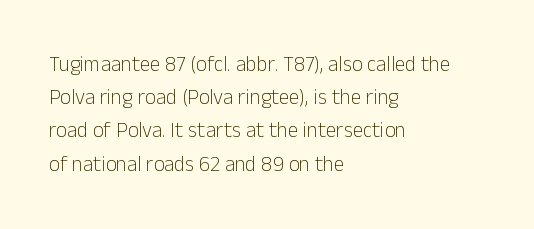
The image shows 21 px text type, upright; set left-aligned, normal line spacing (1.58x), normal letter spacing, not underlined.
